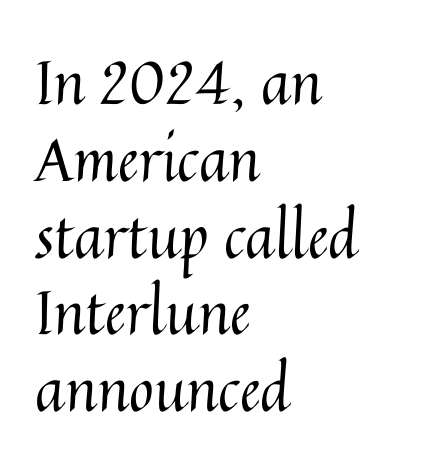
These glyphs show unthickened strokes, regular width or finer. Here the glyphs are tracked normally, forming tight word shapes. Check the space under the baseline: it is left empty. Interline gaps are of average width in this sample. Proportional: the letters do not fall into vertical columns.
